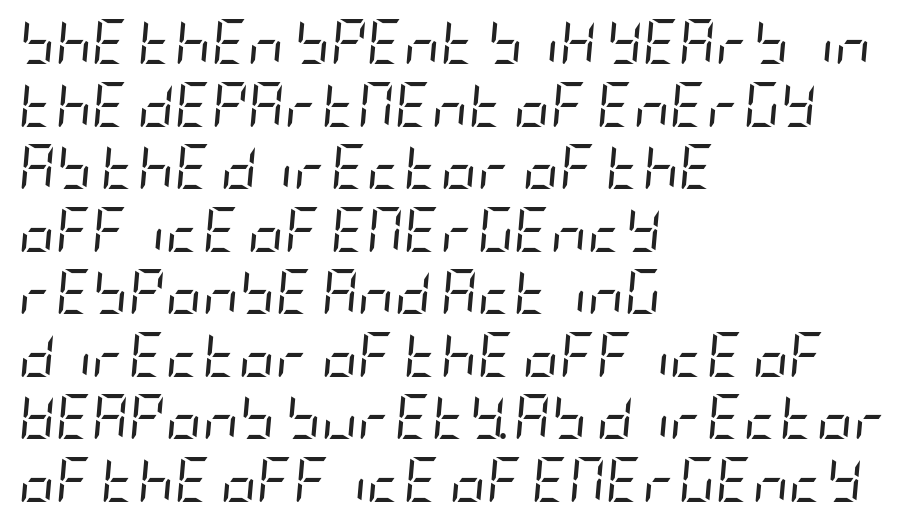
The font is comparable to plain body text, perhaps lighter. This is oblique type, the kind used for emphasis or titles. Students, note that the glyphs here touch the page at normal intervals. Each row of text sits above clean, open space.
